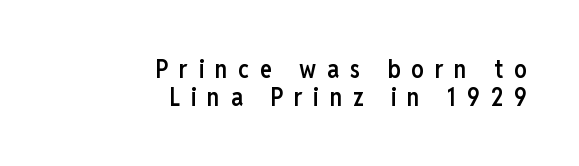
The image shows 25 px text type, upright; set right-aligned, tight line spacing (1.11x), unusually wide letter spacing (+0.43 em), not underlined.
